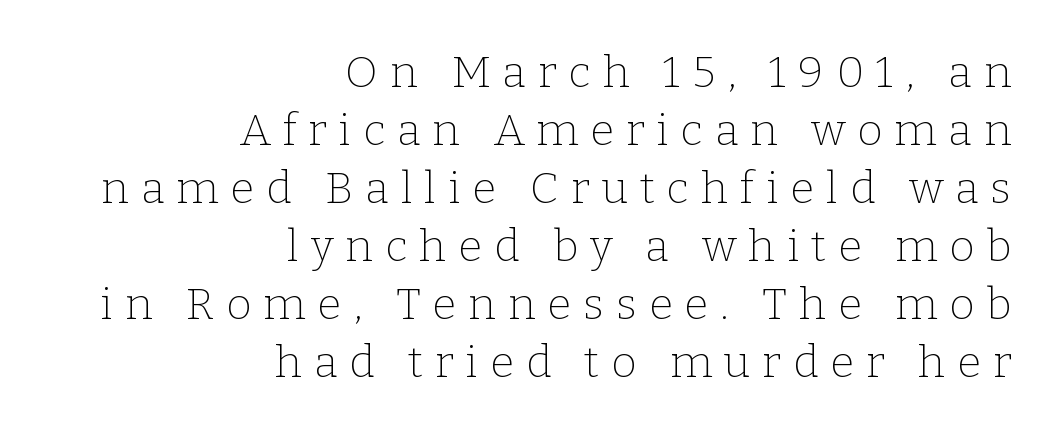
The image shows 44 px thin serif type, upright; set right-aligned, normal line spacing (1.32x), unusually wide letter spacing (+0.27 em), not underlined; low stroke contrast and a medium x-height.
